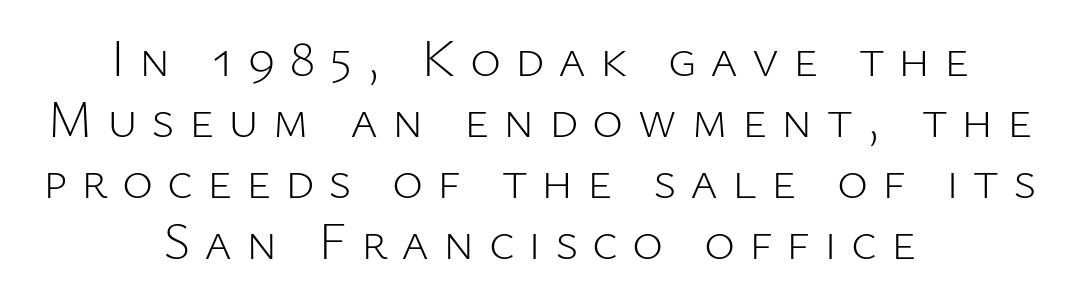
{"serif": "no", "italic": "no", "bold": "no", "weight": "light", "width": "normal", "stroke_contrast": "low", "x_height": "medium", "monospaced": "no", "underline": "no", "align": "center", "line_spacing": "tight", "line_spacing_ratio": 1.15, "letter_spacing": "wide", "letter_spacing_em": 0.26, "glyph_px": 53}
